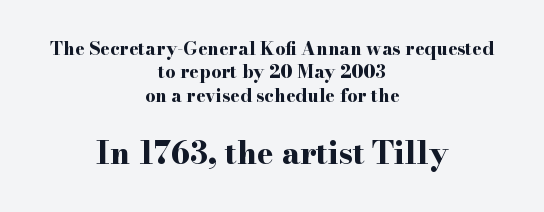
{"serif": "yes", "italic": "no", "bold": "yes", "weight": "bold", "width": "wide", "stroke_contrast": "high", "x_height": "small", "monospaced": "no", "underline": "no", "align": "center", "line_spacing": "normal", "line_spacing_ratio": 1.3, "letter_spacing": "normal", "letter_spacing_em": 0.0, "larger_block": "second", "size_ratio": 1.72, "glyph_px": 31}
